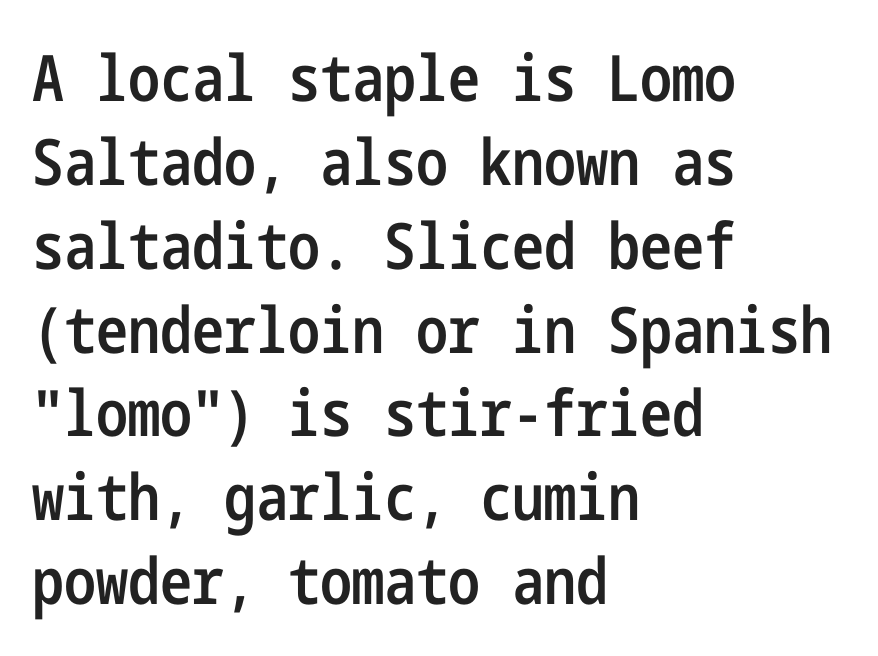
Q: Is the text bold? A: Semi-bold.
Q: Is the text italic (slanted)? A: No, it is upright.
Q: Is the typeface a serif or a sans-serif typeface? A: Sans-serif.
Q: Is the text underlined? A: No.
Q: How is the paragraph aligned? A: Left-aligned.
Q: Is the spacing between letters normal or unusually wide? A: Normal.
Q: Is the spacing between lines tight, normal or loose? A: Normal.
Q: Width (condensed, normal, or wide)? A: Condensed.
Q: Stroke contrast? A: Low.
Q: x-height? A: Medium.
